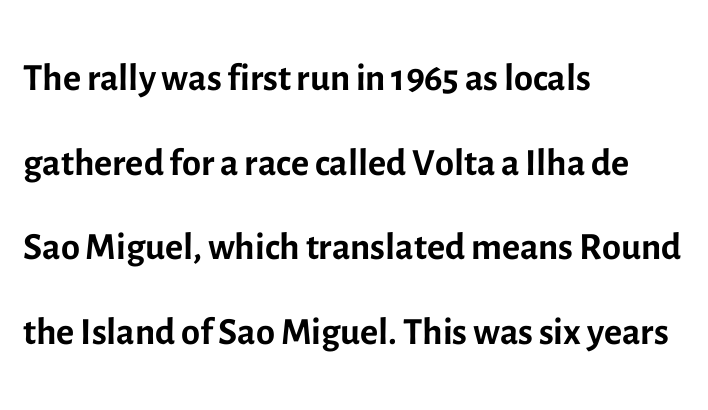
Q: Is the text bold? A: No.
Q: Is the text italic (slanted)? A: No, it is upright.
Q: Is the typeface a serif or a sans-serif typeface? A: Sans-serif.
Q: Is the text underlined? A: No.
Q: How is the paragraph aligned? A: Left-aligned.
Q: Is the spacing between letters normal or unusually wide? A: Normal.
Q: Is the spacing between lines tight, normal or loose? A: Normal.
Q: Width (condensed, normal, or wide)? A: Normal.
Q: x-height? A: Medium.
Q: Monospaced? A: No.
